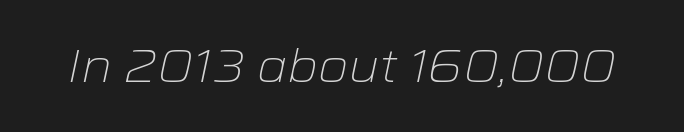
Q: Is the text bold? A: No.
Q: Is the text italic (slanted)? A: Yes, it leans right by about 12 degrees.
Q: Is the text underlined? A: No.
Q: Is the spacing between letters normal or unusually wide? A: Normal.
Q: Width (condensed, normal, or wide)? A: Wide.
Q: Stroke contrast? A: Low.
Q: x-height? A: Medium.
Q: Monospaced? A: No.
